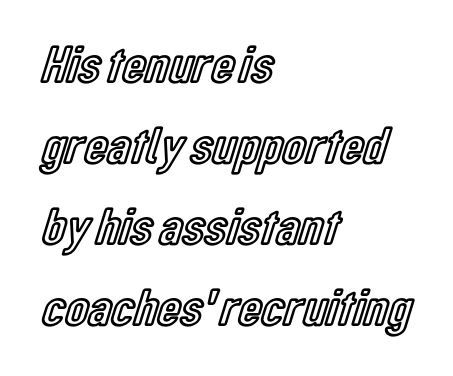
{"width": "condensed", "x_height": "medium", "monospaced": "no", "underline": "no", "align": "left", "line_spacing": "normal", "line_spacing_ratio": 1.53, "letter_spacing": "normal", "letter_spacing_em": 0.0, "glyph_px": 53}
